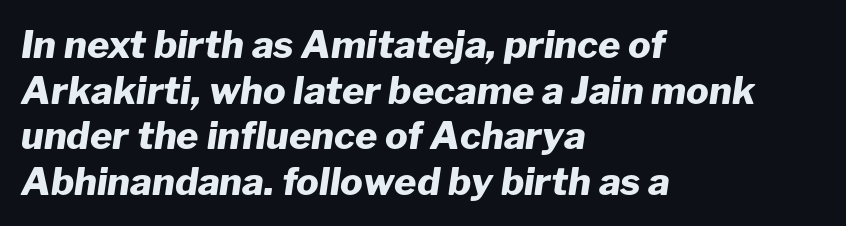
In terms of posture, this sample is oblique. Underlining? Definitely not there. All the whitespace from short lines collects on the right. Look at the stroke-to-counter ratio: heavy, a bold. No extra tracking has been applied to these lines.
